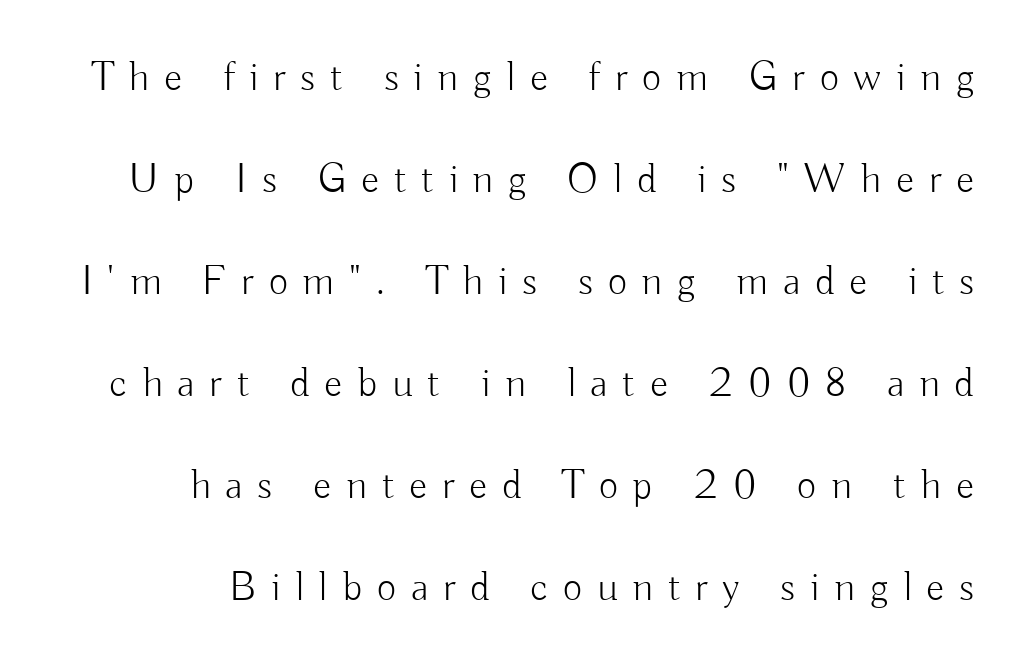
Q: Is the text bold? A: No.
Q: Is the text italic (slanted)? A: No, it is upright.
Q: Is the typeface a serif or a sans-serif typeface? A: Sans-serif.
Q: Is the text underlined? A: No.
Q: Is the spacing between letters normal or unusually wide? A: Unusually wide.
Q: Is the spacing between lines tight, normal or loose? A: Loose.
Q: Width (condensed, normal, or wide)? A: Normal.
Q: Stroke contrast? A: Low.
Q: x-height? A: Small.
Q: Monospaced? A: No.
